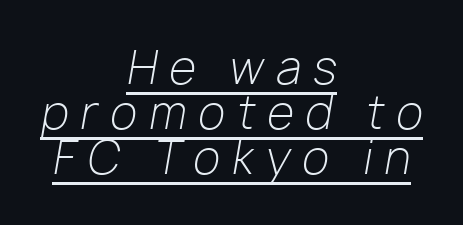
The image shows 44 px light type, italic (leaning right); set centered, tight line spacing (1.02x), unusually wide letter spacing (+0.28 em), underlined; low stroke contrast and a medium x-height.
